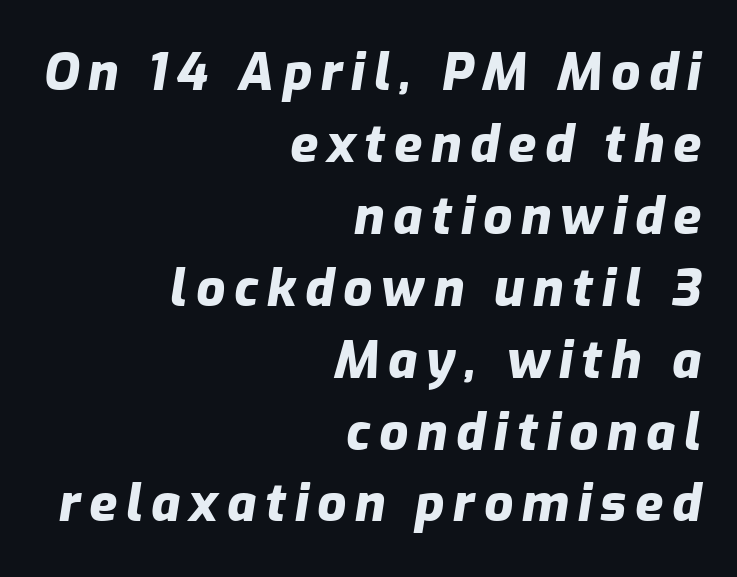
{"italic": "yes", "lean": "right", "slant_degrees": 9, "bold": "yes", "weight": "heavy", "width": "normal", "stroke_contrast": "low", "x_height": "medium", "monospaced": "no", "underline": "no", "align": "right", "line_spacing": "normal", "line_spacing_ratio": 1.41, "glyph_px": 51}
